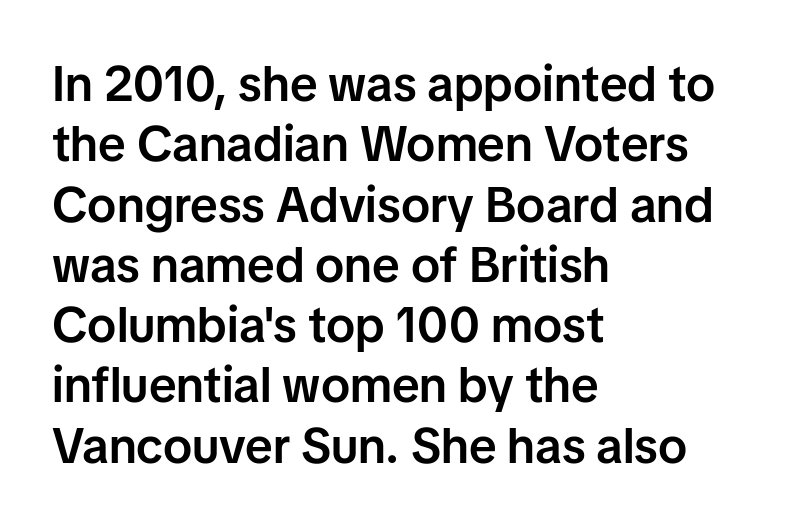
Q: Is the text bold? A: Semi-bold.
Q: Is the text italic (slanted)? A: No, it is upright.
Q: Is the typeface a serif or a sans-serif typeface? A: Sans-serif.
Q: Is the text underlined? A: No.
Q: How is the paragraph aligned? A: Left-aligned.
Q: Is the spacing between letters normal or unusually wide? A: Normal.
Q: Width (condensed, normal, or wide)? A: Normal.
Q: Stroke contrast? A: Low.
Q: x-height? A: Medium.
Q: Monospaced? A: No.
